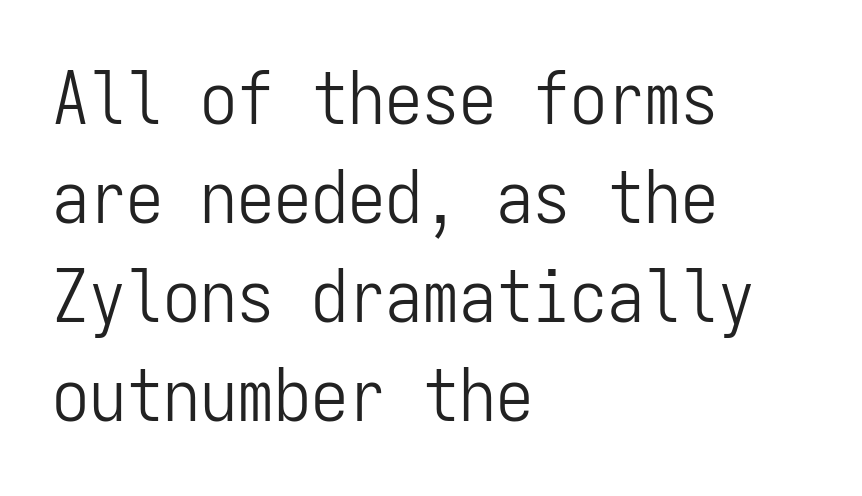
The image shows 74 px light, condensed sans-serif type, upright, monospaced; set left-aligned, normal line spacing (1.34x), normal letter spacing, not underlined; low stroke contrast and a medium x-height.
